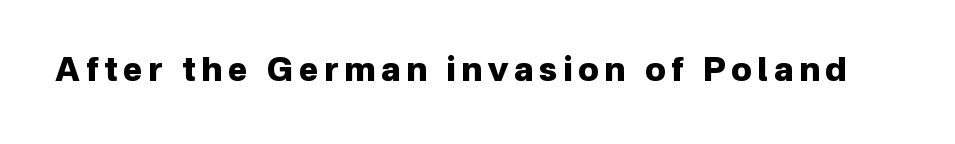
{"serif": "no", "italic": "no", "bold": "yes", "weight": "heavy", "width": "normal", "stroke_contrast": "low", "x_height": "medium", "monospaced": "no", "underline": "no", "glyph_px": 33}
